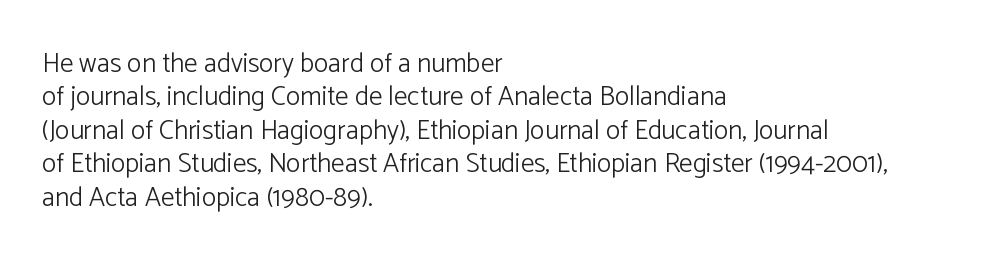
The image shows 27 px text type, upright; set left-aligned, line spacing 1.24x, normal letter spacing, not underlined.
